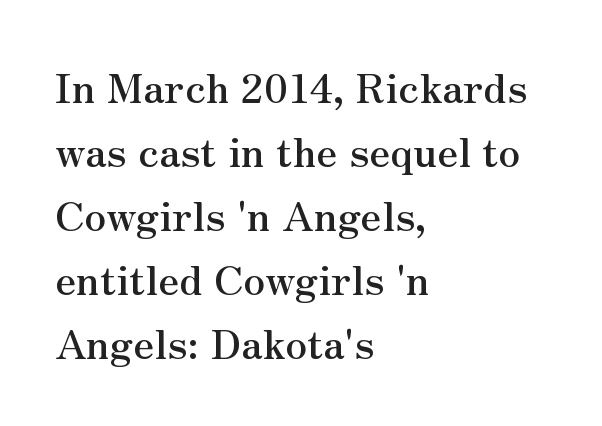
Type style note: has serifs. Left-aligned paragraph, ragged on the right. Italic: no, the glyphs are upright roman. Looks like regular typesetting: each glyph gets only the width it needs.
